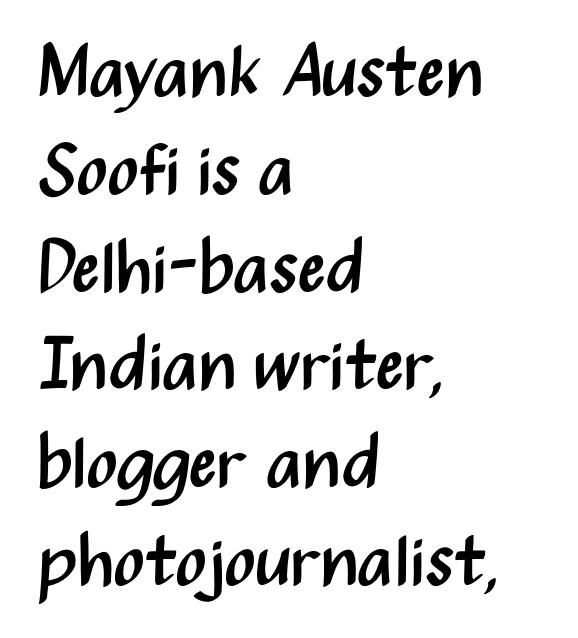
{"serif": "no", "italic": "no", "bold": "no", "weight": "regular", "width": "condensed", "stroke_contrast": "medium", "x_height": "medium", "monospaced": "no", "underline": "no", "align": "left", "line_spacing": "normal", "line_spacing_ratio": 1.34, "letter_spacing": "normal", "letter_spacing_em": 0.0, "glyph_px": 73}
